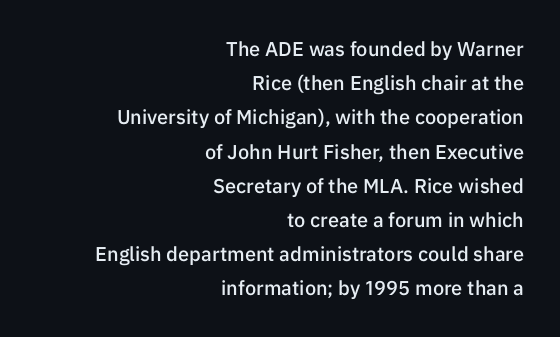
The letters are semibold — heavier than regular but short of a full bold. Check under the words: just untouched page. Layout note: lines flush right. How are the letters spaced? Ordinarily, with no added tracking. Style check: upright.
